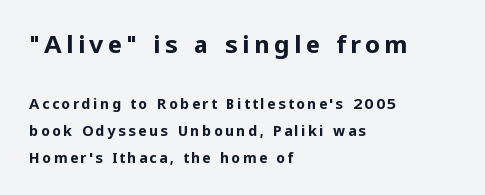
The image shows 24 px bold type, upright; set left-aligned, loose line spacing (1.93x), not underlined; the first (top) block is 1.71x larger.
